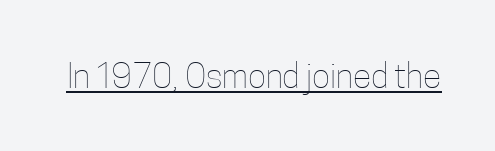
Q: Is the text bold? A: No.
Q: Is the text italic (slanted)? A: No, it is upright.
Q: Is the text underlined? A: Yes.
Q: Is the spacing between letters normal or unusually wide? A: Normal.
Q: Width (condensed, normal, or wide)? A: Condensed.
Q: Stroke contrast? A: Low.
Q: x-height? A: Medium.
Q: Monospaced? A: No.
